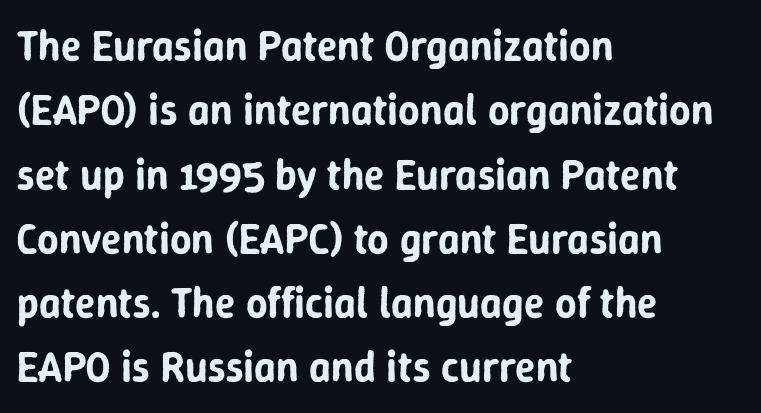
{"serif": "no", "italic": "no", "width": "normal", "stroke_contrast": "low", "x_height": "medium", "monospaced": "no", "underline": "no", "align": "left", "line_spacing": "normal", "line_spacing_ratio": 1.53, "letter_spacing": "normal", "letter_spacing_em": 0.0, "glyph_px": 42}
